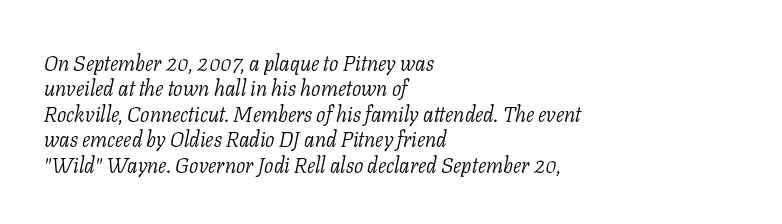
{"italic": "yes", "lean": "right", "slant_degrees": 11, "bold": "no", "underline": "no", "align": "left", "line_spacing_ratio": 1.21, "letter_spacing": "normal", "letter_spacing_em": 0.0, "glyph_px": 21}
